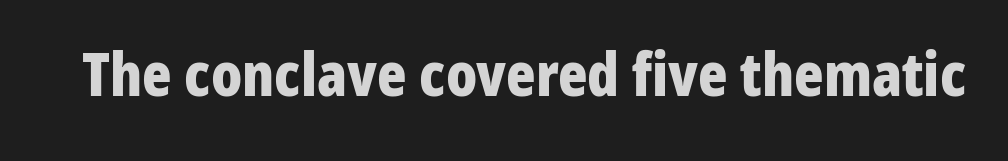
{"serif": "no", "italic": "no", "bold": "yes", "weight": "bold", "width": "condensed", "stroke_contrast": "low", "x_height": "medium", "monospaced": "no", "underline": "no", "letter_spacing": "normal", "letter_spacing_em": 0.0, "glyph_px": 61}
